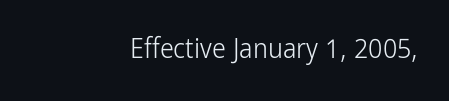
You can tell from the bare stems that sans-serif type was used. Stems here are at most as thick as an everyday book face. In terms of letterspacing, this is plain default setting. Typeset ragged left — the right edge is the straight one.
